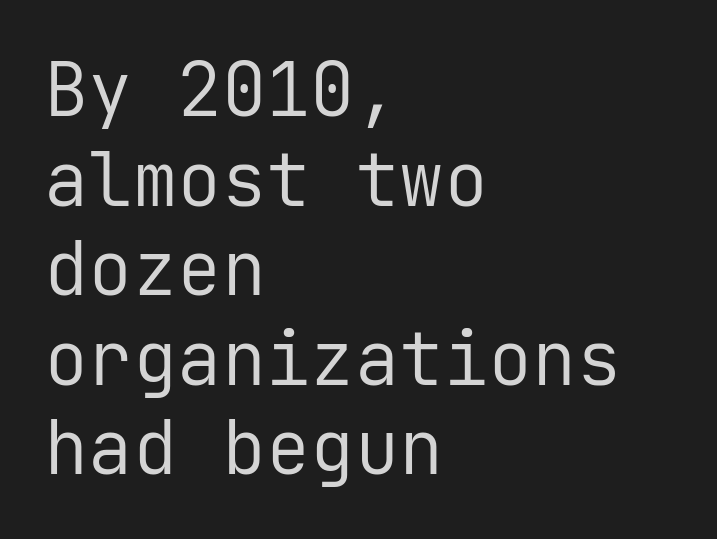
Q: Is the text bold? A: No.
Q: Is the text italic (slanted)? A: No, it is upright.
Q: Is the typeface a serif or a sans-serif typeface? A: Sans-serif.
Q: Is the text underlined? A: No.
Q: How is the paragraph aligned? A: Left-aligned.
Q: Is the spacing between letters normal or unusually wide? A: Normal.
Q: Width (condensed, normal, or wide)? A: Normal.
Q: Stroke contrast? A: Low.
Q: x-height? A: Medium.
Q: Monospaced? A: Yes.
